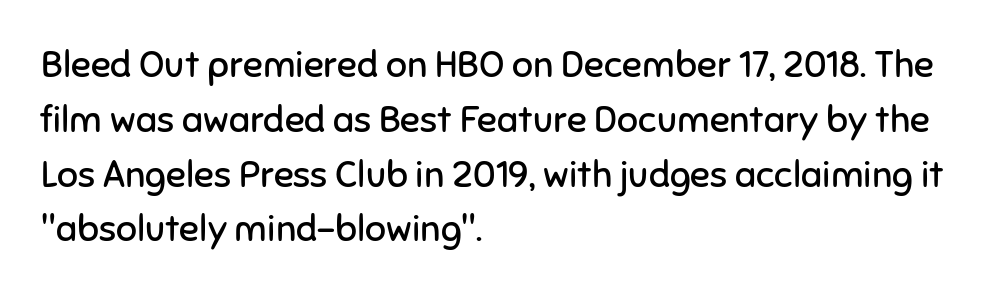
The image shows 37 px regular-weight sans-serif type, upright; set left-aligned, normal line spacing (1.48x), normal letter spacing, not underlined; low stroke contrast and a medium x-height.
